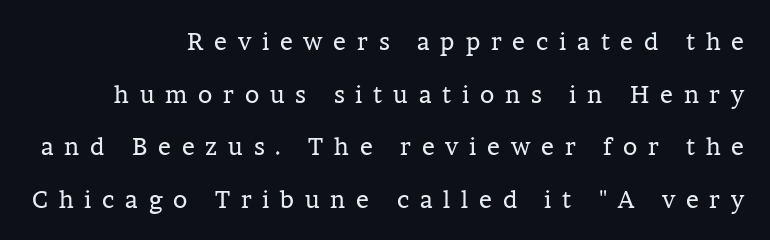
The image shows 24 px text type, upright; set right-aligned, loose line spacing (2.19x), unusually wide letter spacing (+0.45 em), not underlined.
